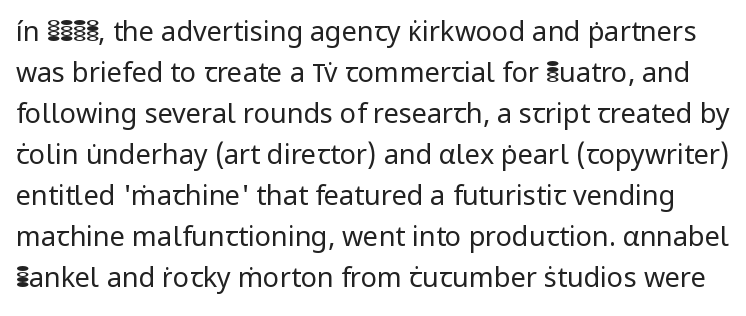
Q: Is the text bold? A: No.
Q: Is the text italic (slanted)? A: No, it is upright.
Q: Is the text underlined? A: No.
Q: Is the spacing between letters normal or unusually wide? A: Normal.
Q: Is the spacing between lines tight, normal or loose? A: Normal.
